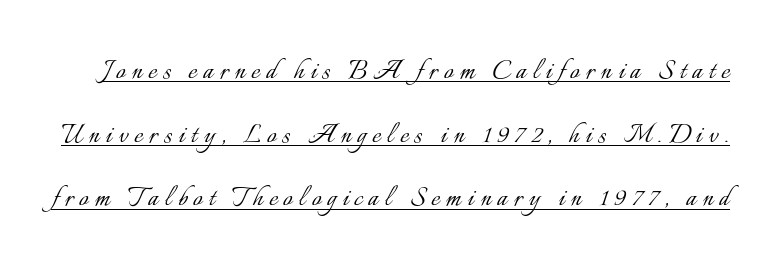
The image shows 33 px light type; set loose line spacing (1.93x), underlined; low stroke contrast and a small x-height.
